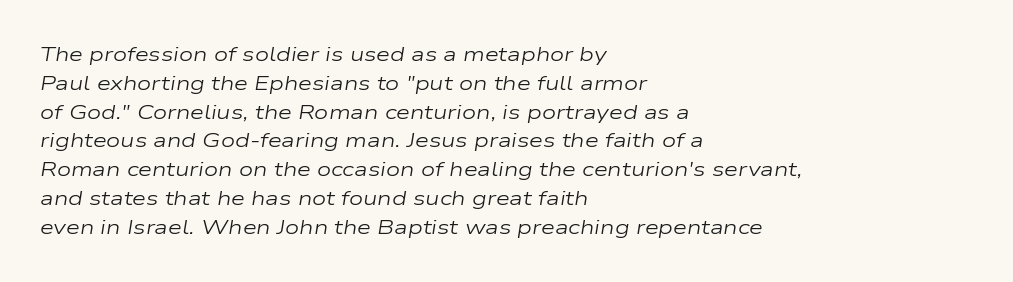
Q: Is the text bold? A: No.
Q: Is the text italic (slanted)? A: Yes, it leans right by about 9 degrees.
Q: Is the text underlined? A: No.
Q: How is the paragraph aligned? A: Left-aligned.
Q: Is the spacing between letters normal or unusually wide? A: Normal.
Q: Is the spacing between lines tight, normal or loose? A: Normal.
